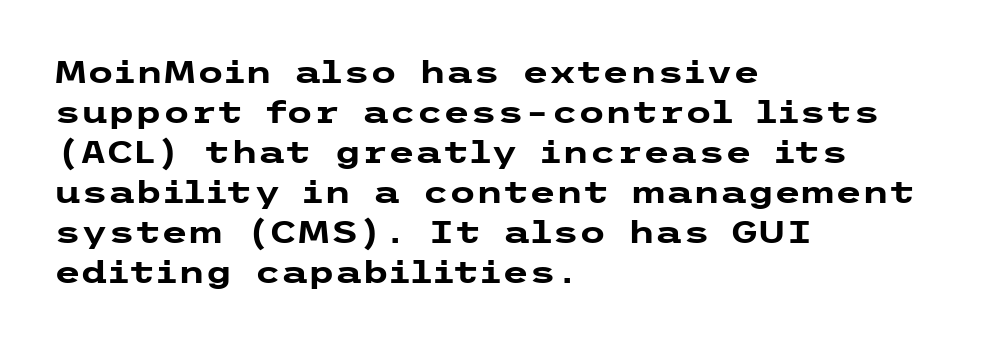
The letters stand upright; this is a roman face. You'd pick this weight for a headline — it's a proper bold. Nobody drew a line under any word here. The passage shown has conventional tracking throughout. Layout note: lines flush left.
